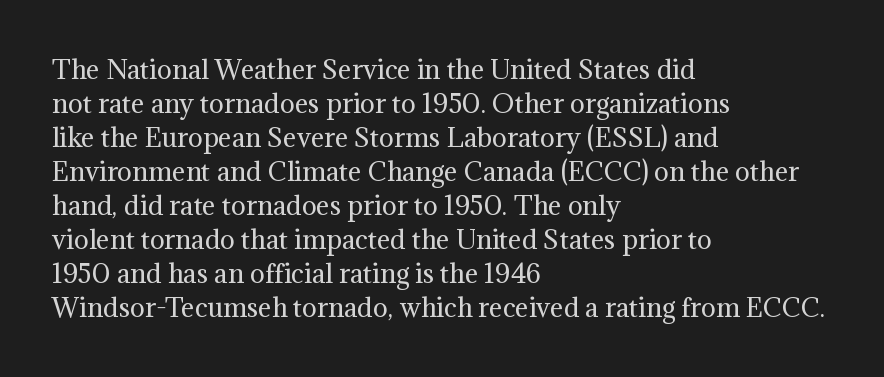
Q: Is the text bold? A: No.
Q: Is the text italic (slanted)? A: No, it is upright.
Q: Is the text underlined? A: No.
Q: How is the paragraph aligned? A: Left-aligned.
Q: Is the spacing between letters normal or unusually wide? A: Normal.
Q: Is the spacing between lines tight, normal or loose? A: Normal.
